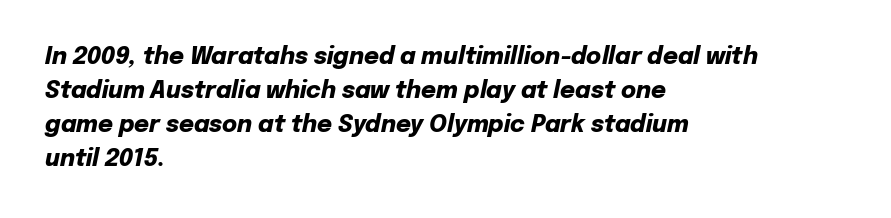
The image shows 23 px bold type, italic (leaning right); set left-aligned, normal line spacing (1.48x), normal letter spacing, not underlined.
